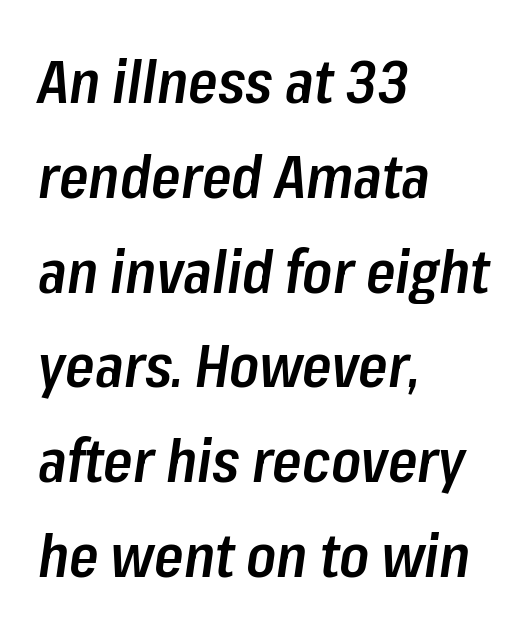
How heavy is the stroke? Medium-heavy — a semibold, shy of bold. The baseline area is clear. Note the varied advance widths — an 'i' is clearly narrower than an 'm'. The type is set solid horizontally, with unmodified tracking. Observe the lean: these are italic letterforms. Is there much room between lines? A standard amount, neither cramped nor airy.
